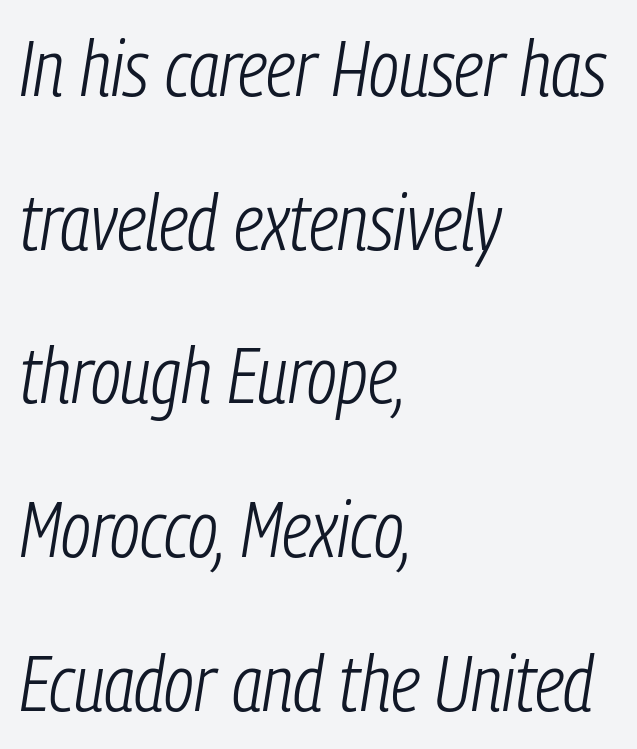
{"italic": "yes", "lean": "right", "slant_degrees": 9, "bold": "no", "weight": "light", "width": "condensed", "stroke_contrast": "low", "x_height": "medium", "monospaced": "no", "underline": "no", "align": "left", "line_spacing": "loose", "line_spacing_ratio": 1.97, "letter_spacing": "normal", "letter_spacing_em": 0.0, "glyph_px": 78}
